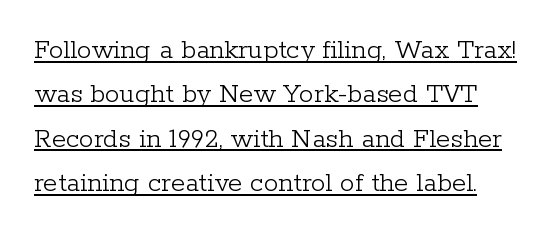
The letters advance in unequal steps, a hallmark of proportional type. The designer went with a serif here, giving each stem small feet. Unlike italic type, these characters show no tilt at all. Like a heading marked for emphasis, these lines bear an underscore. No extra ink here — the face is not bold.
